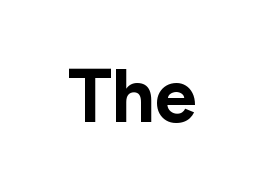
{"serif": "no", "italic": "no", "bold": "yes", "weight": "bold", "width": "normal", "stroke_contrast": "low", "x_height": "medium", "monospaced": "no", "underline": "no", "letter_spacing": "normal", "letter_spacing_em": 0.0, "glyph_px": 76}
